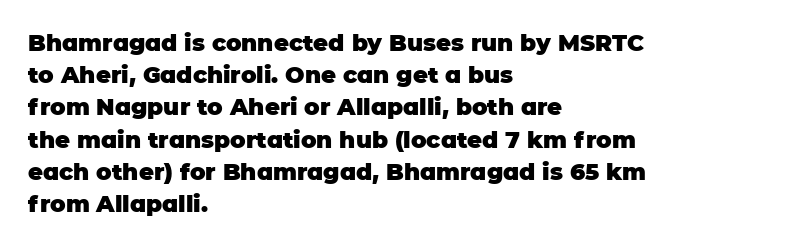
The image shows 23 px bold type, upright; set left-aligned, normal line spacing (1.4x), normal letter spacing, not underlined.
